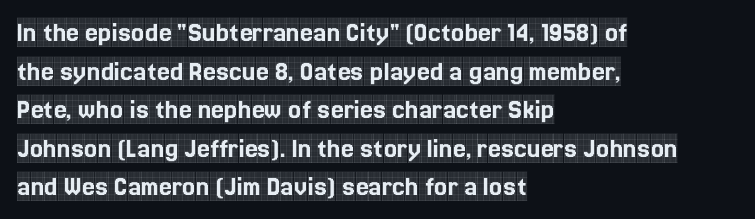
Compared with typical body copy, the letter spacing here is the same. These lines are set flush left with a ragged right edge. Whoever set this chose a conventional vertical rhythm. Unlike italic type, these characters show no tilt at all.
